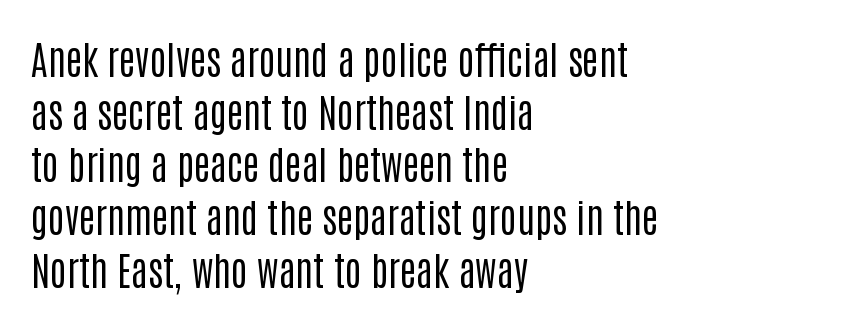
{"serif": "no", "italic": "no", "bold": "no", "weight": "regular", "width": "condensed", "stroke_contrast": "low", "x_height": "large", "monospaced": "no", "underline": "no", "align": "left", "line_spacing": "normal", "line_spacing_ratio": 1.35, "letter_spacing": "normal", "letter_spacing_em": 0.0, "glyph_px": 39}
